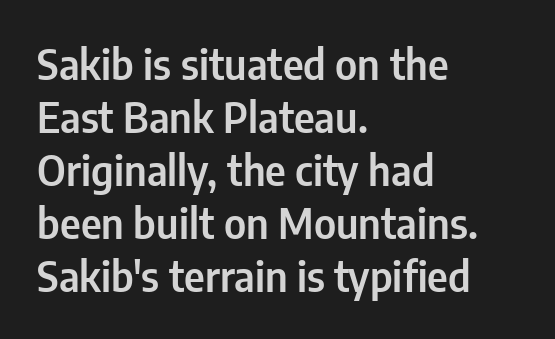
Q: Is the text italic (slanted)? A: No, it is upright.
Q: Is the typeface a serif or a sans-serif typeface? A: Sans-serif.
Q: Is the text underlined? A: No.
Q: How is the paragraph aligned? A: Left-aligned.
Q: Is the spacing between letters normal or unusually wide? A: Normal.
Q: Is the spacing between lines tight, normal or loose? A: Normal.
Q: Width (condensed, normal, or wide)? A: Condensed.
Q: Stroke contrast? A: Low.
Q: x-height? A: Medium.
Q: Monospaced? A: No.
